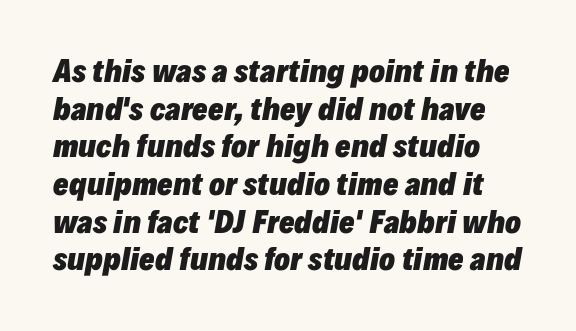
Q: Is the text bold? A: Yes.
Q: Is the text italic (slanted)? A: Yes, it leans right by about 10 degrees.
Q: Is the text underlined? A: No.
Q: Is the spacing between letters normal or unusually wide? A: Normal.
Q: Is the spacing between lines tight, normal or loose? A: Normal.
Q: Width (condensed, normal, or wide)? A: Normal.
Q: Stroke contrast? A: Low.
Q: x-height? A: Medium.
Q: Monospaced? A: No.
